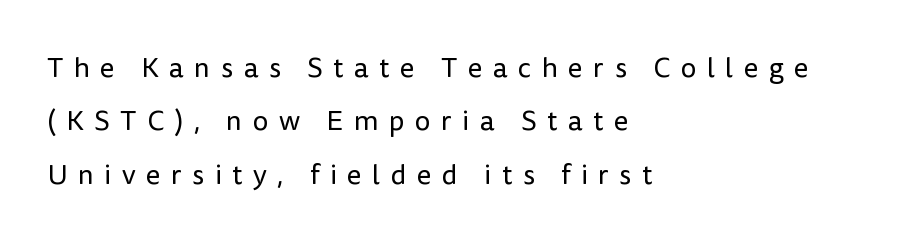
Observe the absence of serifs on each vertical stroke in this sample. Line spacing here is loose. Weight: not bold — regular or lighter. The rendering inserts visible extra space after every character. These lines stack with their left ends in a neat column. You could not count columns in this text — the font is proportionally spaced.
